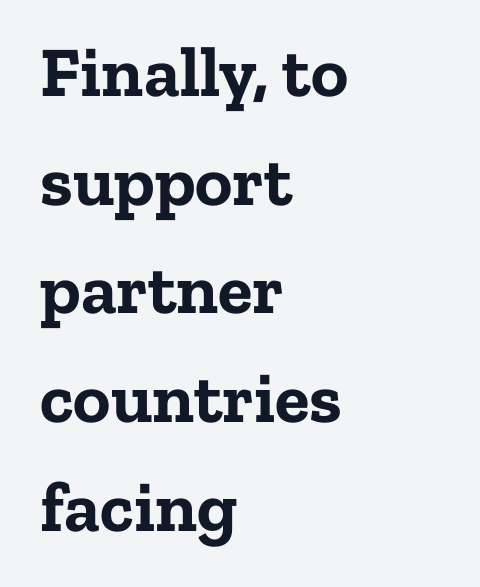
{"serif": "yes", "italic": "no", "bold": "yes", "weight": "bold", "width": "normal", "stroke_contrast": "low", "x_height": "medium", "monospaced": "no", "underline": "no", "align": "left", "line_spacing": "normal", "line_spacing_ratio": 1.53, "letter_spacing": "normal", "letter_spacing_em": 0.0, "glyph_px": 71}
